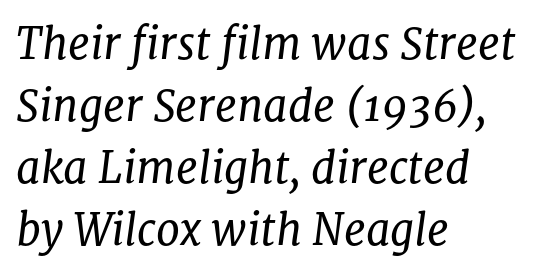
The image shows 43 px regular-weight serif type, italic (leaning right); set left-aligned, normal line spacing (1.44x), normal letter spacing, not underlined; low stroke contrast and a medium x-height.
